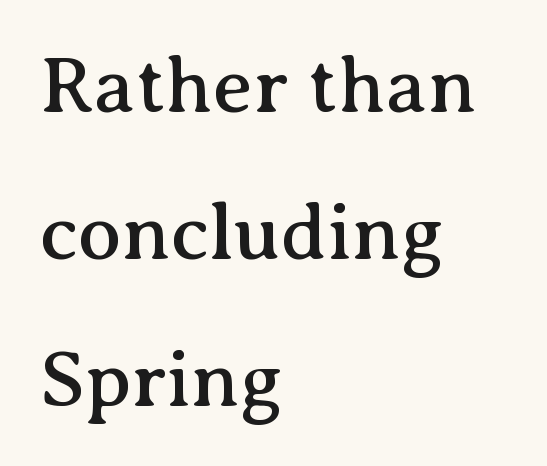
Little horizontal feet cap the strokes, marking this as serif type. Check the space under the baseline: it is left empty. The letters advance in unequal steps, a hallmark of proportional type. Notice how the stems are strictly vertical — no italics here. Honestly, the letter spacing is just normal — you wouldn't notice it.
